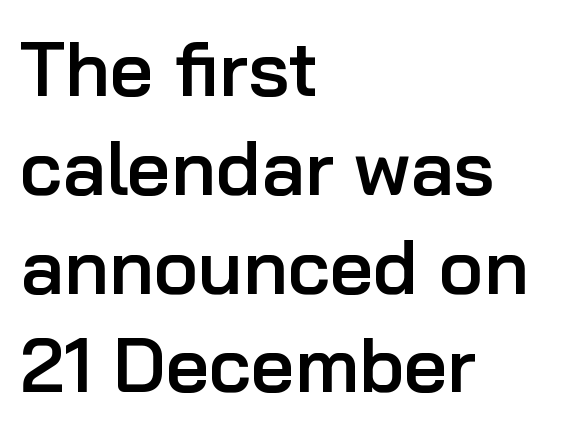
{"serif": "no", "italic": "no", "bold": "semi", "weight": "semibold", "width": "normal", "stroke_contrast": "low", "x_height": "medium", "monospaced": "no", "underline": "no", "align": "left", "line_spacing": "normal", "line_spacing_ratio": 1.3, "letter_spacing": "normal", "letter_spacing_em": 0.0, "glyph_px": 76}
